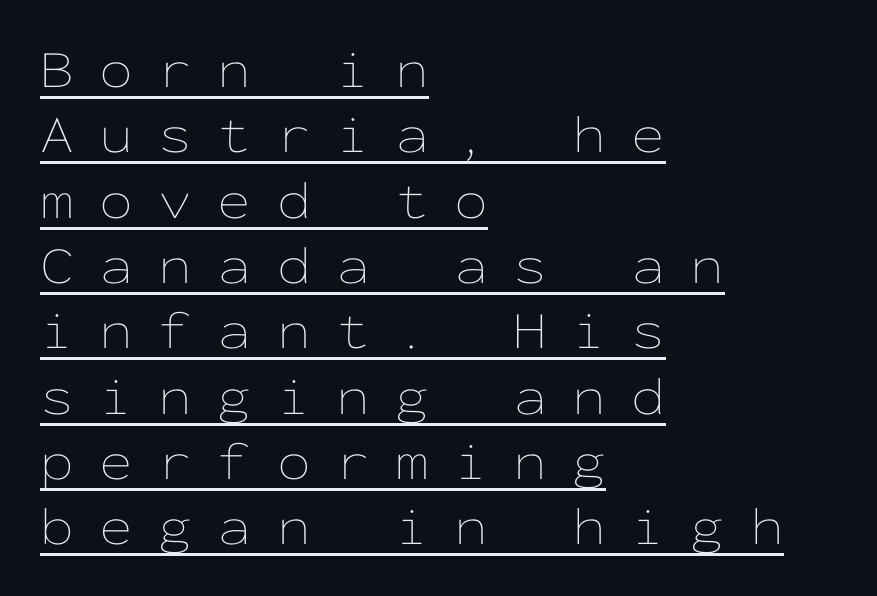
Every character here occupies the same horizontal width, giving the sample a typewriter-like rhythm. A roman cut, with each character standing at attention. These characters rest on top of a visible drawn line. Each line starts at the same left margin while the right side varies. The strokes are not fattened; the text isn't bold.
